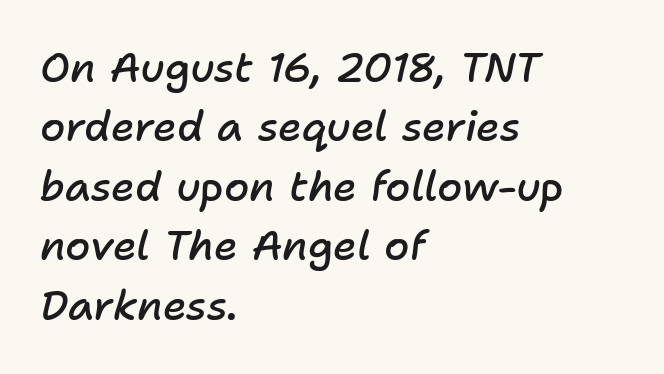
{"italic": "yes", "lean": "right", "slant_degrees": 11, "bold": "semi", "weight": "semibold", "width": "normal", "stroke_contrast": "low", "x_height": "medium", "monospaced": "no", "underline": "no", "align": "left", "line_spacing": "normal", "line_spacing_ratio": 1.45, "letter_spacing": "normal", "letter_spacing_em": 0.0, "glyph_px": 41}
